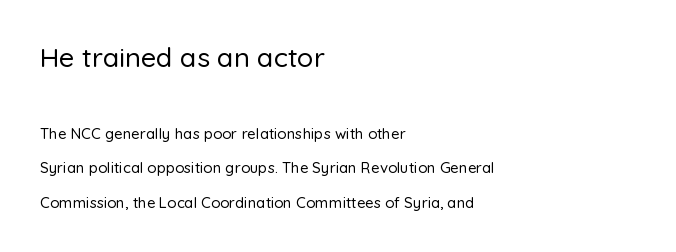
Q: Is the text italic (slanted)? A: No, it is upright.
Q: Is the text underlined? A: No.
Q: How is the paragraph aligned? A: Left-aligned.
Q: Is the spacing between letters normal or unusually wide? A: Normal.
Q: Is the spacing between lines tight, normal or loose? A: Loose.
Q: Which block of text is set in a larger size, the first (top) or the second (bottom)? A: The first (top) one.
